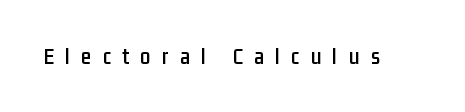
{"italic": "no", "underline": "no", "letter_spacing": "wide", "letter_spacing_em": 0.49, "glyph_px": 23}
